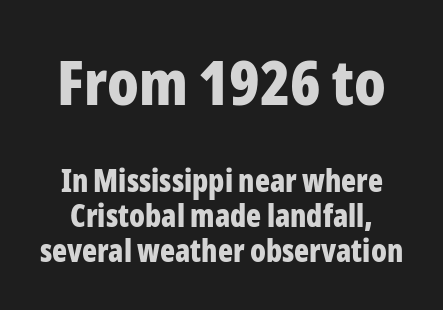
Stroke terminals: plain, sans-serif. The type is set solid horizontally, with unmodified tracking. Only glyphs here, with clear space below each row. This layout puts the oversized block above and the modest block below.
